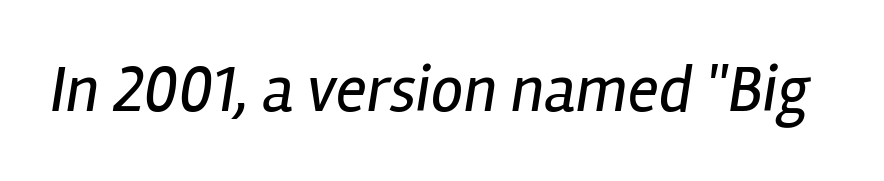
The image shows 65 px regular-weight, condensed type, italic (leaning right); set normal letter spacing, not underlined; low stroke contrast and a medium x-height.
